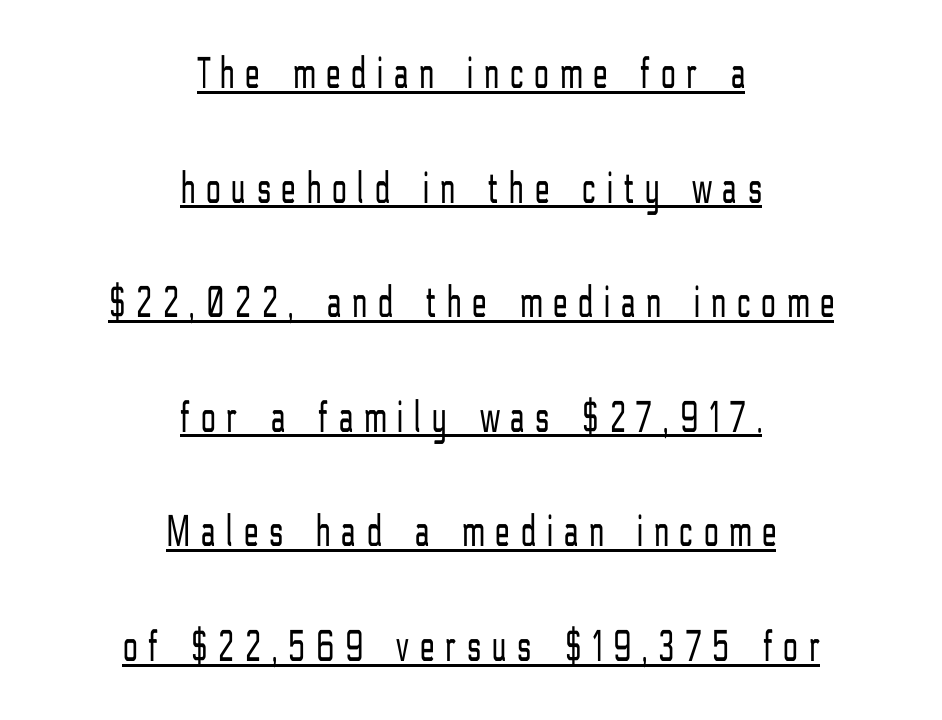
{"serif": "no", "italic": "no", "bold": "no", "weight": "light", "width": "condensed", "stroke_contrast": "low", "x_height": "medium", "monospaced": "no", "underline": "yes", "align": "center", "line_spacing": "loose", "line_spacing_ratio": 2.49, "letter_spacing": "wide", "letter_spacing_em": 0.25, "glyph_px": 46}
